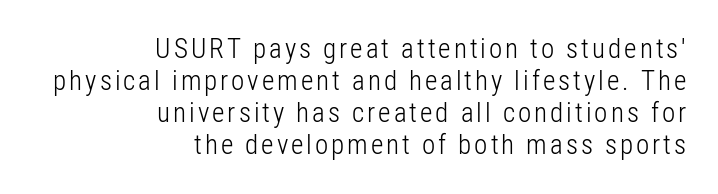
Q: Is the text bold? A: No.
Q: Is the text italic (slanted)? A: No, it is upright.
Q: Is the text underlined? A: No.
Q: How is the paragraph aligned? A: Right-aligned.
